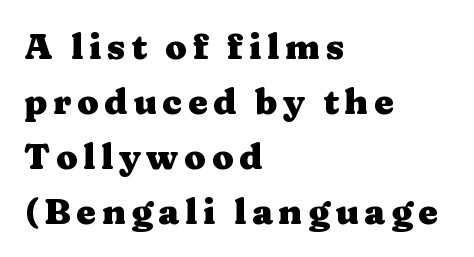
Check the space under the baseline: it is left empty. Heavy-handed strokes throughout: this text is bold. A normal amount of white space separates one row of letters from the next. Caption: multi-line text, flush left, ragged right.
